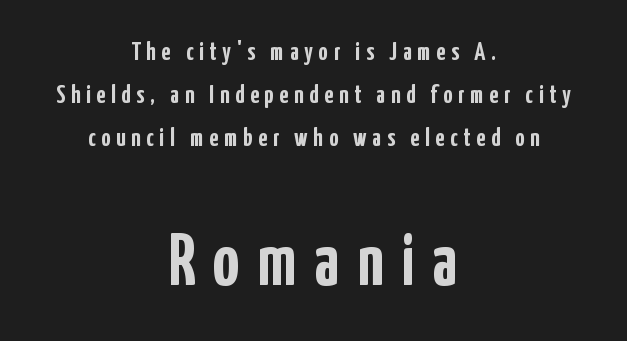
Q: Is the text bold? A: Yes.
Q: Is the text italic (slanted)? A: No, it is upright.
Q: Is the typeface a serif or a sans-serif typeface? A: Sans-serif.
Q: Is the text underlined? A: No.
Q: How is the paragraph aligned? A: Centered.
Q: Is the spacing between letters normal or unusually wide? A: Unusually wide.
Q: Which block of text is set in a larger size, the first (top) or the second (bottom)? A: The second (bottom) one.
Q: Width (condensed, normal, or wide)? A: Condensed.
Q: Stroke contrast? A: Low.
Q: x-height? A: Medium.
Q: Monospaced? A: No.
